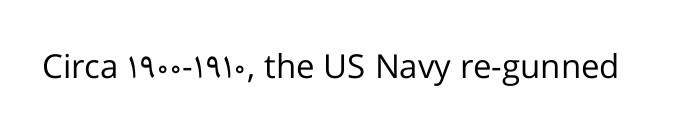
Q: Is the text bold? A: No.
Q: Is the text italic (slanted)? A: No, it is upright.
Q: Is the typeface a serif or a sans-serif typeface? A: Sans-serif.
Q: Is the text underlined? A: No.
Q: Is the spacing between letters normal or unusually wide? A: Normal.
Q: Width (condensed, normal, or wide)? A: Normal.
Q: Stroke contrast? A: Low.
Q: x-height? A: Medium.
Q: Monospaced? A: No.
